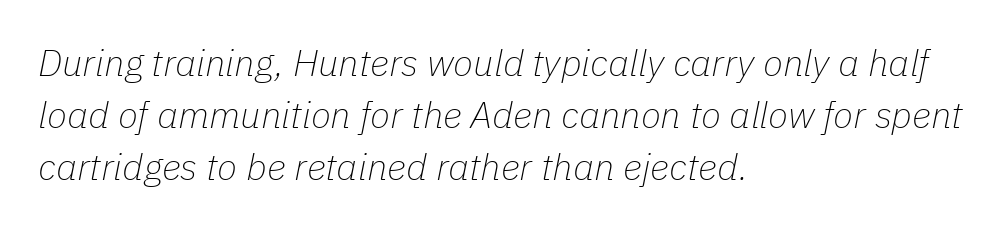
Is this a heavy cut? Hardly; it is regular or lighter. Tracking value appears to be zero — textbook default spacing. The face used here is proportionally spaced, like ordinary book or web type. Designer's note — italics engaged. Quick note: underline off. Does the leading feel generous? No, just average.
